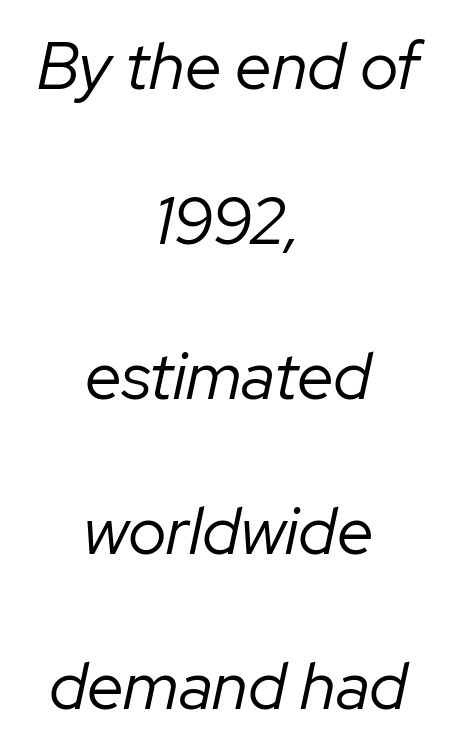
Q: Is the text bold? A: No.
Q: Is the text italic (slanted)? A: Yes, it leans right by about 12 degrees.
Q: Is the text underlined? A: No.
Q: How is the paragraph aligned? A: Centered.
Q: Is the spacing between letters normal or unusually wide? A: Normal.
Q: Is the spacing between lines tight, normal or loose? A: Loose.
Q: Width (condensed, normal, or wide)? A: Normal.
Q: Stroke contrast? A: Low.
Q: x-height? A: Medium.
Q: Monospaced? A: No.
